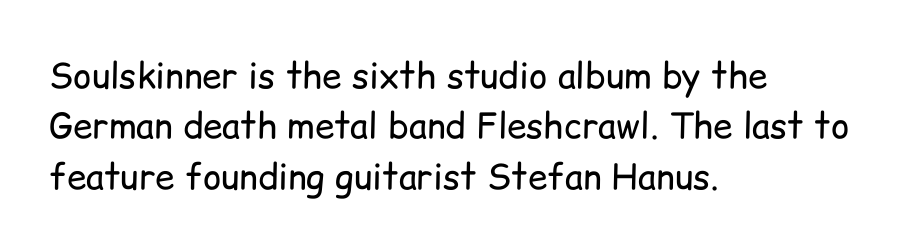
{"serif": "no", "italic": "no", "bold": "no", "weight": "regular", "width": "normal", "stroke_contrast": "low", "x_height": "medium", "monospaced": "no", "underline": "no", "align": "left", "line_spacing": "normal", "line_spacing_ratio": 1.44, "letter_spacing": "normal", "letter_spacing_em": 0.0, "glyph_px": 35}
